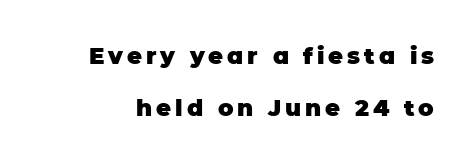
The image shows 23 px bold type, upright; set loose line spacing (2.24x), not underlined.
